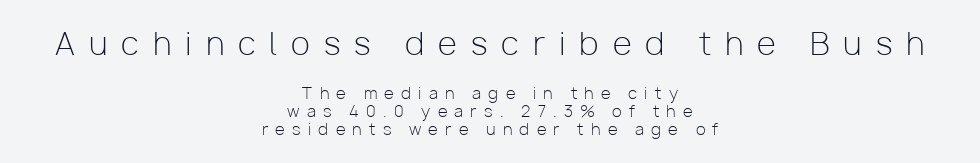
{"serif": "no", "italic": "no", "bold": "no", "weight": "light", "width": "normal", "stroke_contrast": "low", "x_height": "medium", "monospaced": "no", "underline": "no", "align": "center", "line_spacing": "tight", "line_spacing_ratio": 1.11, "letter_spacing": "wide", "letter_spacing_em": 0.45, "larger_block": "first", "size_ratio": 1.94, "glyph_px": 31}
